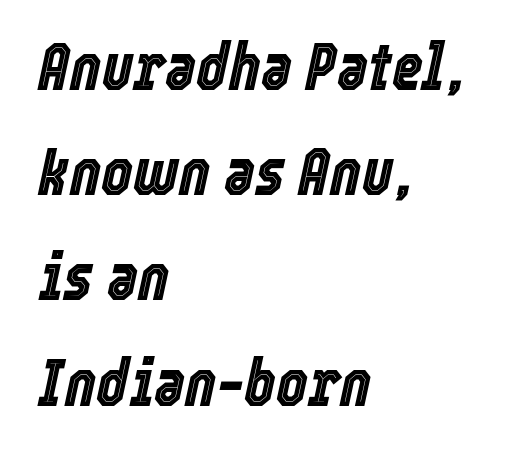
Emphasis-style slanted type is in use. The letters advance in unequal steps, a hallmark of proportional type. Line starts are locked; line ends wander. The type is set solid horizontally, with unmodified tracking. This sample keeps an unexceptional amount of space between lines. The zone under the glyphs is completely vacant.
